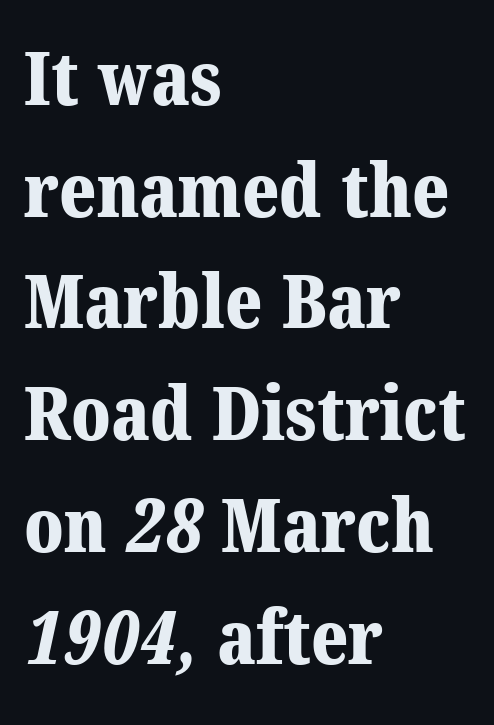
{"serif": "yes", "bold": "yes", "weight": "bold", "width": "normal", "stroke_contrast": "medium", "x_height": "medium", "monospaced": "no", "underline": "no", "align": "left", "line_spacing": "normal", "line_spacing_ratio": 1.49, "letter_spacing": "normal", "letter_spacing_em": 0.0, "glyph_px": 75}
